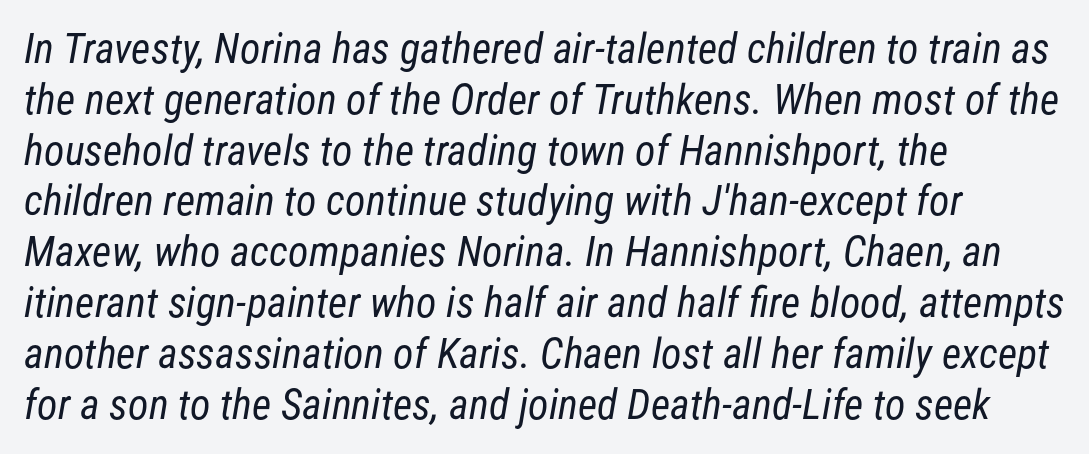
The strip under each line holds only bare page. Each letter's strokes conclude bluntly, with no projecting serifs. Looks like regular typesetting: each glyph gets only the width it needs. The letterforms sit shoulder to shoulder at normal distance.
